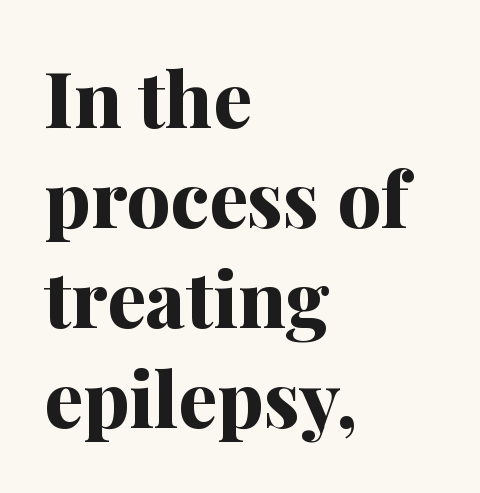
{"serif": "yes", "italic": "no", "bold": "yes", "weight": "bold", "width": "normal", "stroke_contrast": "medium", "x_height": "medium", "monospaced": "no", "underline": "no", "align": "left", "line_spacing": "normal", "line_spacing_ratio": 1.3, "letter_spacing": "normal", "letter_spacing_em": 0.0, "glyph_px": 77}
